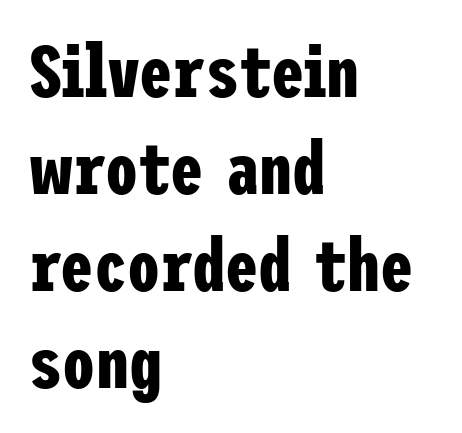
{"serif": "no", "italic": "no", "bold": "yes", "weight": "bold", "width": "condensed", "stroke_contrast": "low", "x_height": "medium", "underline": "no", "align": "left", "line_spacing": "normal", "line_spacing_ratio": 1.31, "letter_spacing": "normal", "letter_spacing_em": 0.0, "glyph_px": 74}
